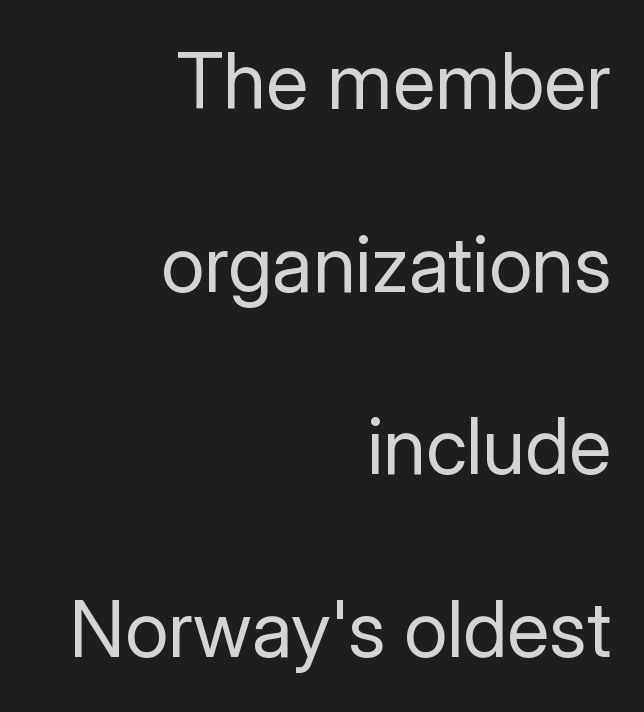
Q: Is the text bold? A: No.
Q: Is the text italic (slanted)? A: No, it is upright.
Q: Is the typeface a serif or a sans-serif typeface? A: Sans-serif.
Q: Is the text underlined? A: No.
Q: How is the paragraph aligned? A: Right-aligned.
Q: Is the spacing between letters normal or unusually wide? A: Normal.
Q: Is the spacing between lines tight, normal or loose? A: Loose.
Q: Width (condensed, normal, or wide)? A: Normal.
Q: Stroke contrast? A: Low.
Q: x-height? A: Medium.
Q: Monospaced? A: No.
